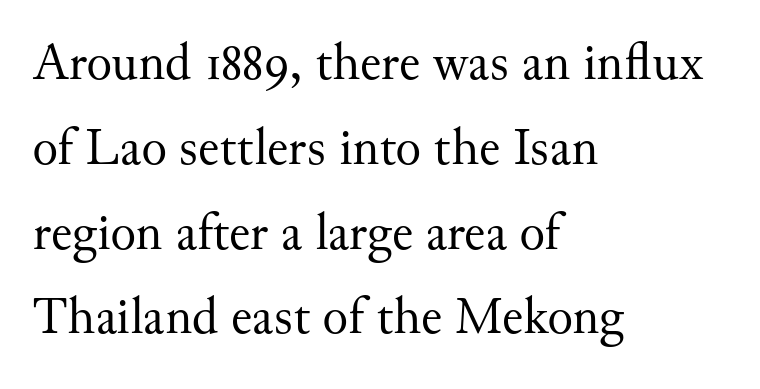
{"serif": "yes", "italic": "no", "bold": "no", "weight": "regular", "width": "normal", "stroke_contrast": "medium", "x_height": "small", "monospaced": "no", "underline": "no", "align": "left", "line_spacing": "normal", "line_spacing_ratio": 1.6, "letter_spacing": "normal", "letter_spacing_em": 0.0, "glyph_px": 53}
